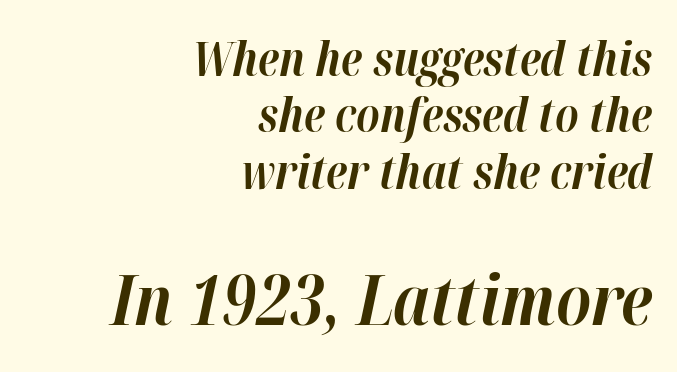
Q: Is the text bold? A: Yes.
Q: Is the text italic (slanted)? A: Yes, it leans right by about 12 degrees.
Q: Is the text underlined? A: No.
Q: How is the paragraph aligned? A: Right-aligned.
Q: Is the spacing between letters normal or unusually wide? A: Normal.
Q: Which block of text is set in a larger size, the first (top) or the second (bottom)? A: The second (bottom) one.
Q: Width (condensed, normal, or wide)? A: Normal.
Q: Stroke contrast? A: High.
Q: x-height? A: Medium.
Q: Monospaced? A: No.
